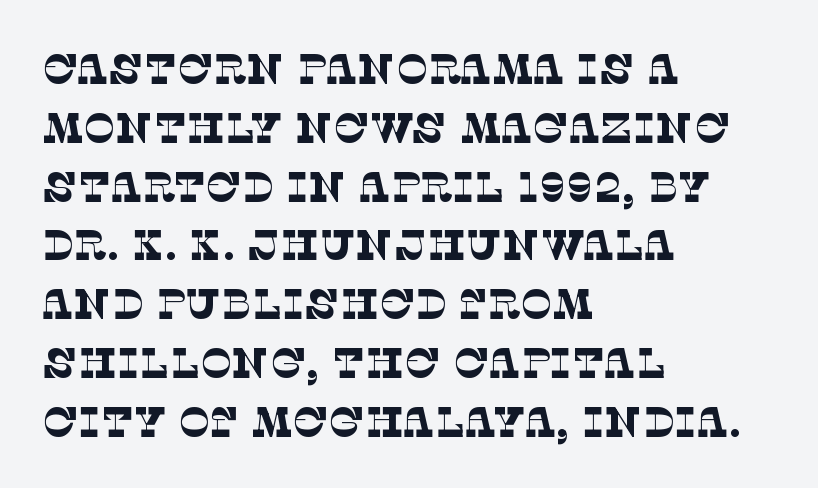
Q: Is the text bold? A: No.
Q: Is the typeface a serif or a sans-serif typeface? A: Serif.
Q: Is the text underlined? A: No.
Q: How is the paragraph aligned? A: Left-aligned.
Q: Is the spacing between letters normal or unusually wide? A: Normal.
Q: Is the spacing between lines tight, normal or loose? A: Normal.
Q: Width (condensed, normal, or wide)? A: Normal.
Q: Stroke contrast? A: Low.
Q: x-height? A: Large.
Q: Monospaced? A: No.
